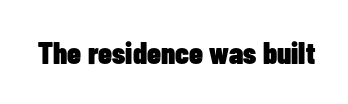
{"serif": "no", "italic": "no", "bold": "yes", "weight": "heavy", "width": "condensed", "stroke_contrast": "low", "x_height": "medium", "monospaced": "no", "underline": "no", "letter_spacing": "normal", "letter_spacing_em": 0.0, "glyph_px": 31}
